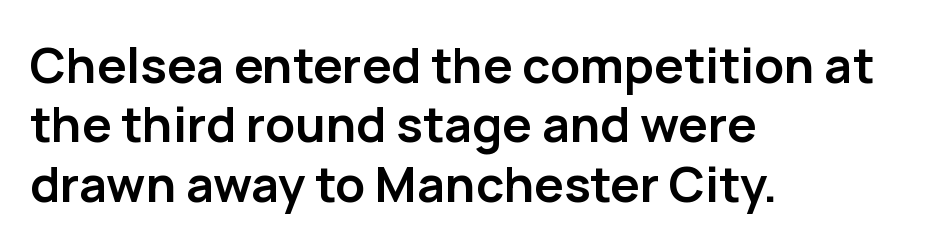
{"serif": "no", "italic": "no", "bold": "yes", "weight": "semibold", "width": "normal", "stroke_contrast": "low", "x_height": "medium", "monospaced": "no", "underline": "no", "align": "left", "line_spacing_ratio": 1.21, "letter_spacing": "normal", "letter_spacing_em": 0.0, "glyph_px": 49}
